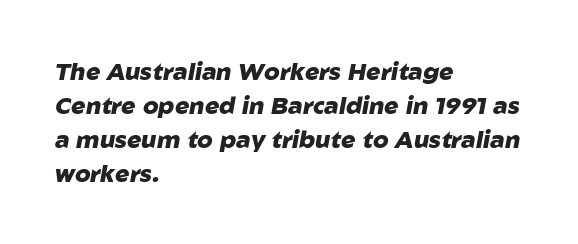
Q: Is the text bold? A: Yes.
Q: Is the text italic (slanted)? A: Yes, it leans right by about 10 degrees.
Q: Is the text underlined? A: No.
Q: How is the paragraph aligned? A: Left-aligned.
Q: Is the spacing between letters normal or unusually wide? A: Normal.
Q: Is the spacing between lines tight, normal or loose? A: Normal.
